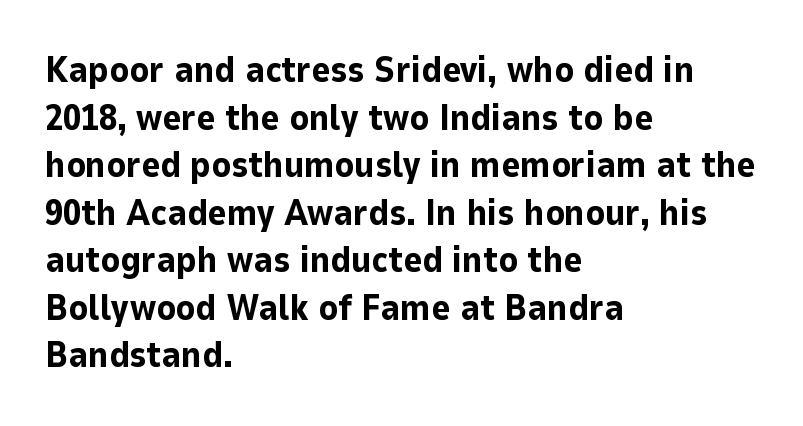
Does extra space separate the letters? No, they use regular spacing. One glance says typical: line gaps are just what's usual. A roman cut, with each character standing at attention. Look at the stroke-to-counter ratio: heavy, a bold. You could not count columns in this text — the font is proportionally spaced. A classic flush-left, rag-right setting is used for this passage.
